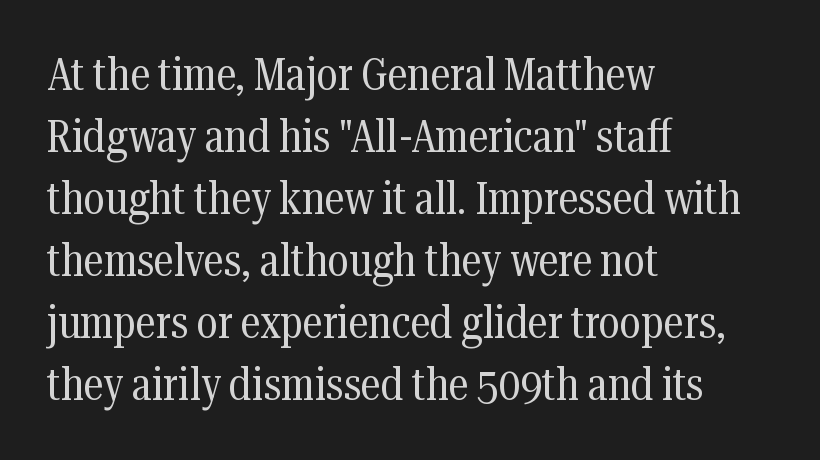
The image shows 46 px regular-weight, condensed serif type, upright; set left-aligned, normal line spacing (1.35x), normal letter spacing, not underlined; medium stroke contrast and a medium x-height.
